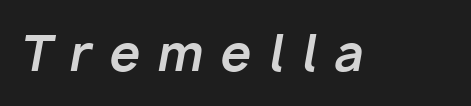
Q: Is the text bold? A: Yes.
Q: Is the text italic (slanted)? A: Yes, it leans right by about 10 degrees.
Q: Is the text underlined? A: No.
Q: Is the spacing between letters normal or unusually wide? A: Unusually wide.
Q: Width (condensed, normal, or wide)? A: Normal.
Q: Stroke contrast? A: Low.
Q: x-height? A: Medium.
Q: Monospaced? A: No.
